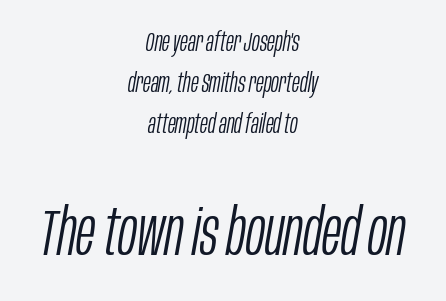
The image shows 64 px light, condensed type, italic (leaning right); set centered, normal line spacing (1.57x), normal letter spacing, not underlined; the second (bottom) block is 2.46x larger; low stroke contrast and a large x-height.
